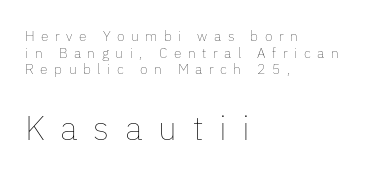
The image shows 34 px thin type, upright; set left-aligned, line spacing 1.18x, unusually wide letter spacing (+0.46 em), not underlined; the second (bottom) block is 2.43x larger; low stroke contrast and a medium x-height.
